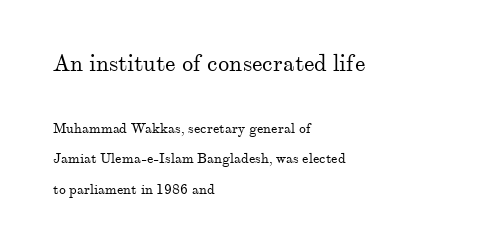
Q: Is the text bold? A: No.
Q: Is the text italic (slanted)? A: No, it is upright.
Q: Is the text underlined? A: No.
Q: How is the paragraph aligned? A: Left-aligned.
Q: Is the spacing between letters normal or unusually wide? A: Normal.
Q: Is the spacing between lines tight, normal or loose? A: Loose.
Q: Which block of text is set in a larger size, the first (top) or the second (bottom)? A: The first (top) one.
